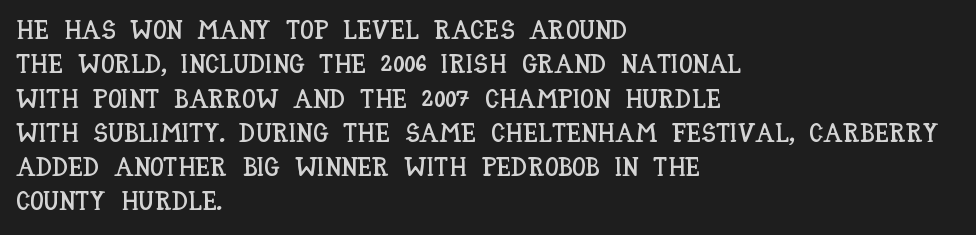
Q: Is the text italic (slanted)? A: No, it is upright.
Q: Is the text underlined? A: No.
Q: How is the paragraph aligned? A: Left-aligned.
Q: Is the spacing between letters normal or unusually wide? A: Normal.
Q: Is the spacing between lines tight, normal or loose? A: Normal.
